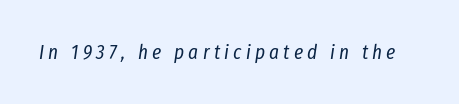
Q: Is the text bold? A: No.
Q: Is the text italic (slanted)? A: Yes, it leans right by about 8 degrees.
Q: Is the text underlined? A: No.
Q: Is the spacing between letters normal or unusually wide? A: Unusually wide.
